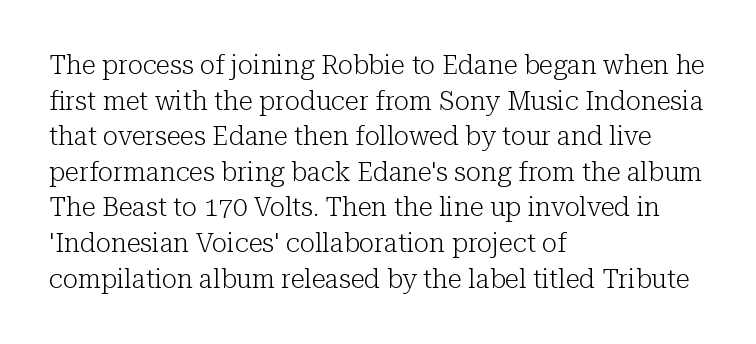
{"italic": "no", "bold": "no", "underline": "no", "align": "left", "line_spacing": "normal", "line_spacing_ratio": 1.37, "letter_spacing": "normal", "letter_spacing_em": 0.0, "glyph_px": 26}
